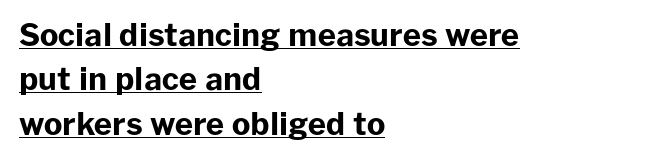
Q: Is the text bold? A: Yes.
Q: Is the text italic (slanted)? A: No, it is upright.
Q: Is the typeface a serif or a sans-serif typeface? A: Sans-serif.
Q: Is the text underlined? A: Yes.
Q: How is the paragraph aligned? A: Left-aligned.
Q: Is the spacing between letters normal or unusually wide? A: Normal.
Q: Is the spacing between lines tight, normal or loose? A: Normal.
Q: Width (condensed, normal, or wide)? A: Normal.
Q: Stroke contrast? A: Low.
Q: x-height? A: Medium.
Q: Monospaced? A: No.
